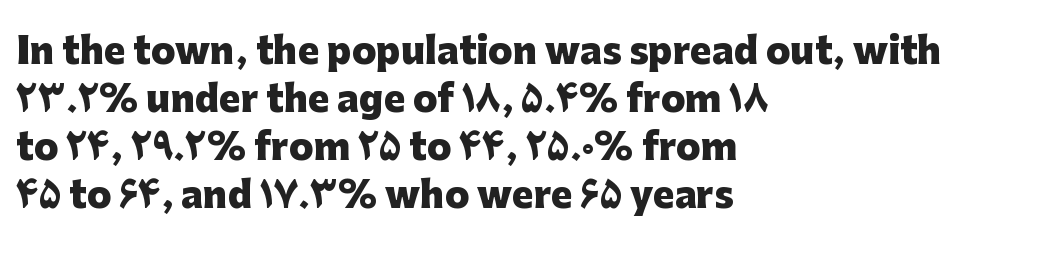
{"serif": "no", "italic": "no", "bold": "yes", "weight": "heavy", "width": "normal", "stroke_contrast": "low", "x_height": "medium", "monospaced": "no", "underline": "no", "align": "left", "line_spacing": "normal", "line_spacing_ratio": 1.33, "letter_spacing": "normal", "letter_spacing_em": 0.0, "glyph_px": 36}
